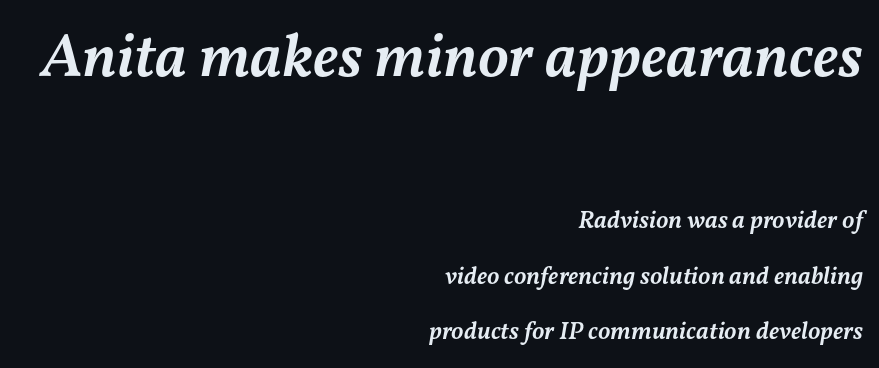
Each letter keeps its own natural width here, so spacing adapts to shape. If you drew a ruler down the right edge, every line would touch it. The face used here has a pronounced slope to its letters. The glyphs have the mass of a demibold cut, below bold. The strip under each line holds only bare page. Students, note that the glyphs here touch the page at normal intervals.
